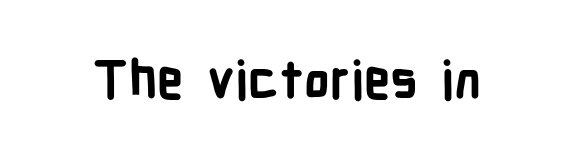
Q: Is the text bold? A: Yes.
Q: Is the text italic (slanted)? A: No, it is upright.
Q: Is the typeface a serif or a sans-serif typeface? A: Sans-serif.
Q: Is the text underlined? A: No.
Q: Is the spacing between letters normal or unusually wide? A: Normal.
Q: Width (condensed, normal, or wide)? A: Condensed.
Q: Stroke contrast? A: Low.
Q: x-height? A: Medium.
Q: Monospaced? A: No.
